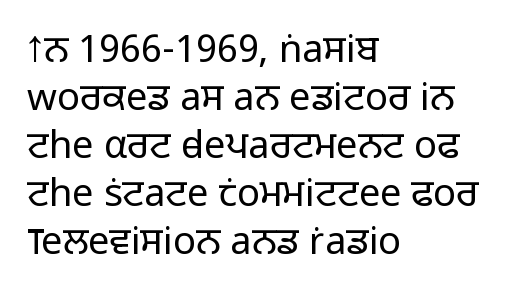
Ordinary non-slanted type is in use. In CSS terms this would be text-align: left. The passage shown is typeset with a sans-serif family. Type without underlining. The letters advance in unequal steps, a hallmark of proportional type.
